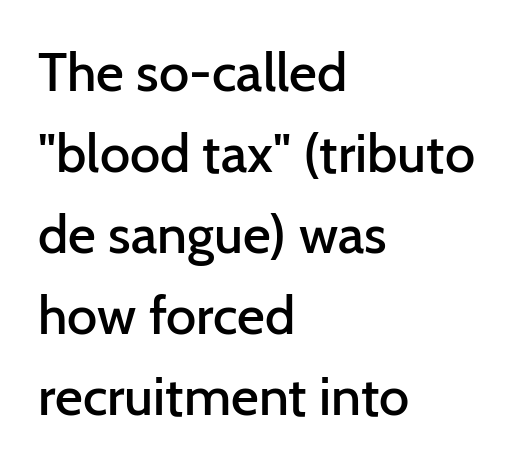
Q: Is the text bold? A: Semi-bold.
Q: Is the text italic (slanted)? A: No, it is upright.
Q: Is the typeface a serif or a sans-serif typeface? A: Sans-serif.
Q: Is the text underlined? A: No.
Q: How is the paragraph aligned? A: Left-aligned.
Q: Is the spacing between letters normal or unusually wide? A: Normal.
Q: Is the spacing between lines tight, normal or loose? A: Normal.
Q: Width (condensed, normal, or wide)? A: Normal.
Q: Stroke contrast? A: Low.
Q: x-height? A: Medium.
Q: Monospaced? A: No.
